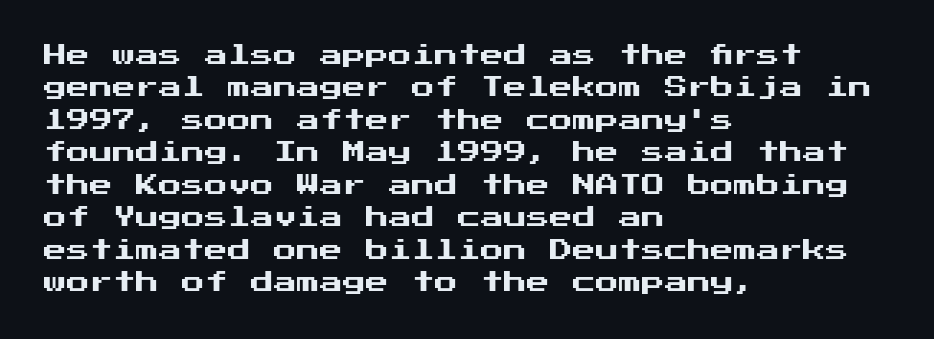
{"italic": "no", "underline": "no", "align": "left", "line_spacing": "normal", "line_spacing_ratio": 1.41, "letter_spacing": "normal", "letter_spacing_em": 0.0, "glyph_px": 23}
